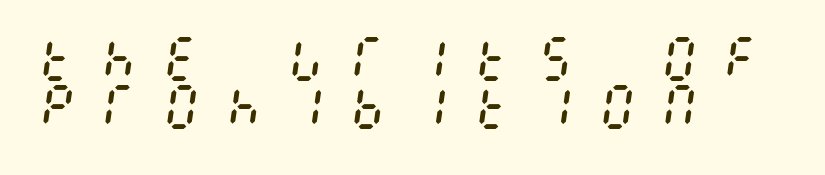
Descender tails drop into unmarked territory. The lines are quadded left. The font's italic variant was chosen for this text. Leading: reduced. No extra ink here — the face is not bold.
